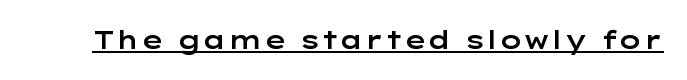
The image shows 25 px text type, upright; set normal letter spacing, underlined.
